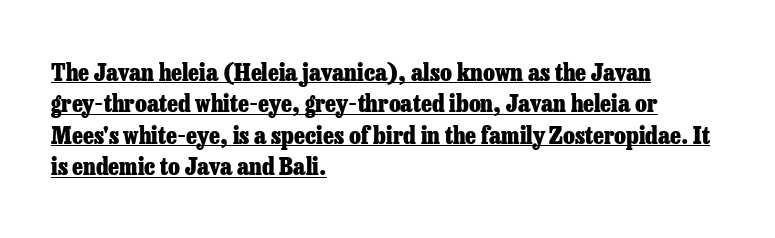
Q: Is the text bold? A: Yes.
Q: Is the text italic (slanted)? A: No, it is upright.
Q: Is the text underlined? A: Yes.
Q: How is the paragraph aligned? A: Left-aligned.
Q: Is the spacing between letters normal or unusually wide? A: Normal.
Q: Is the spacing between lines tight, normal or loose? A: Normal.
